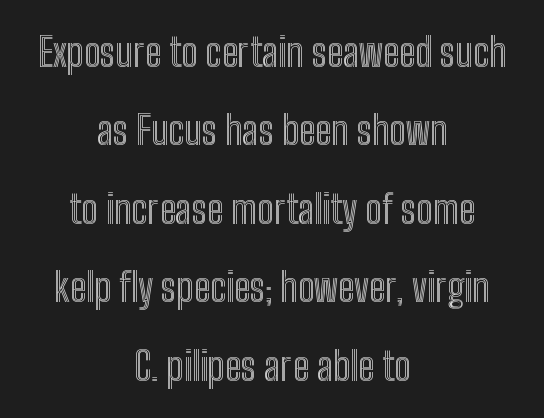
The image shows 39 px condensed type, upright; set centered, loose line spacing (2.01x), normal letter spacing, not underlined; a medium x-height.
